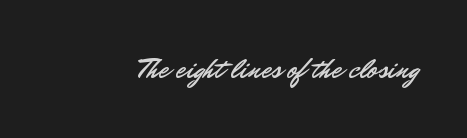
The image shows 28 px sans-serif type; set normal letter spacing, not underlined; low stroke contrast and a small x-height.
